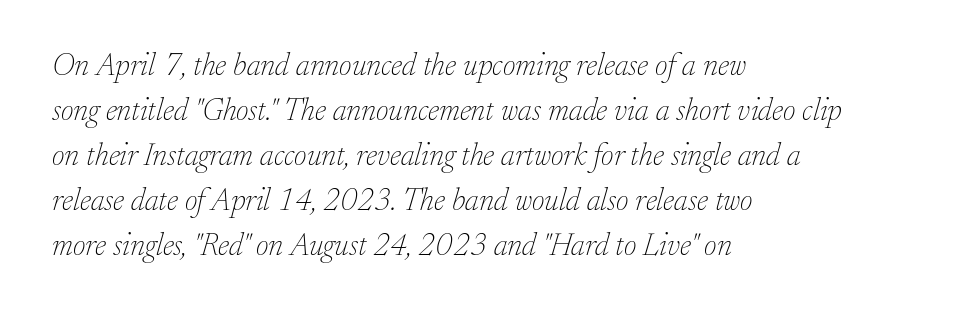
The letters are slanted; this is an italic face. Words appear dense and cohesive because spacing is normal. The passage shown stacks its lines at a standard gap. The letters carry serifs — small finishing strokes at the ends of their stems.
